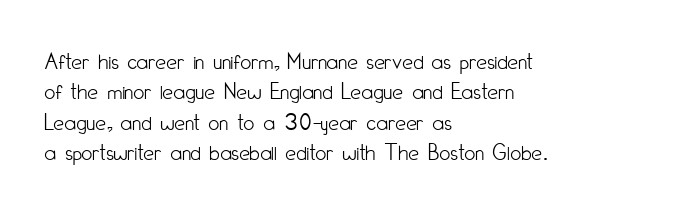
Q: Is the text bold? A: No.
Q: Is the text italic (slanted)? A: No, it is upright.
Q: Is the text underlined? A: No.
Q: How is the paragraph aligned? A: Left-aligned.
Q: Is the spacing between letters normal or unusually wide? A: Normal.
Q: Is the spacing between lines tight, normal or loose? A: Normal.
